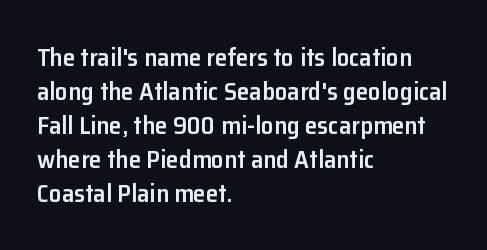
Do the letters lean? They stand straight. Set as a demibold, roughly 600 on the weight scale. Interline gaps are of average width in this sample. Has an underline been added? It has not. In CSS terms this would be text-align: left. The passage shown has conventional tracking throughout.
